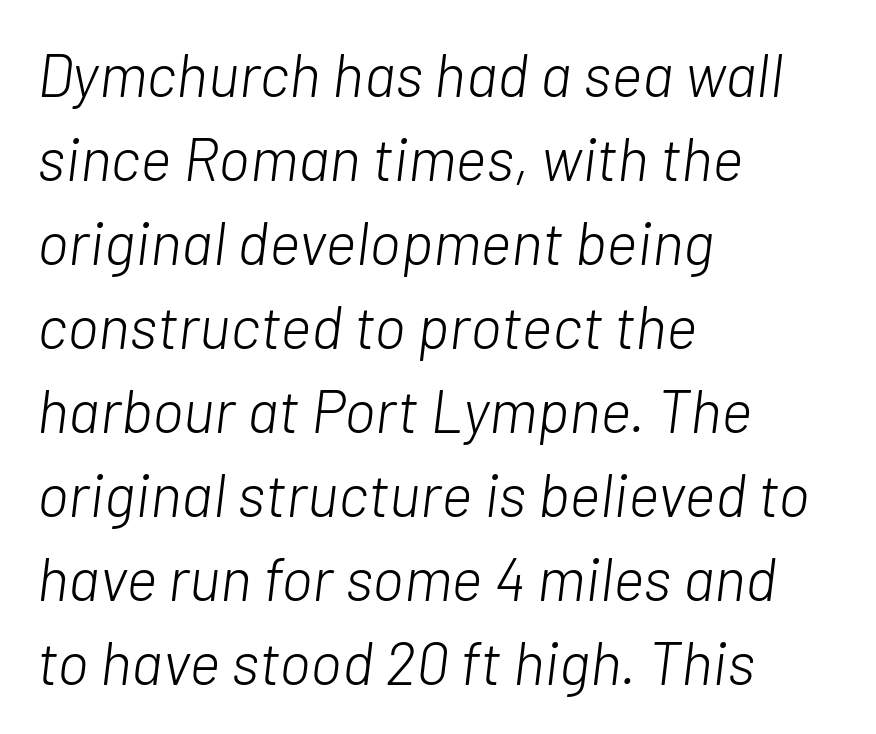
{"italic": "yes", "lean": "right", "slant_degrees": 7, "bold": "no", "weight": "light", "width": "normal", "stroke_contrast": "low", "x_height": "medium", "monospaced": "no", "underline": "no", "align": "left", "line_spacing": "normal", "line_spacing_ratio": 1.4, "letter_spacing": "normal", "letter_spacing_em": 0.0, "glyph_px": 60}
